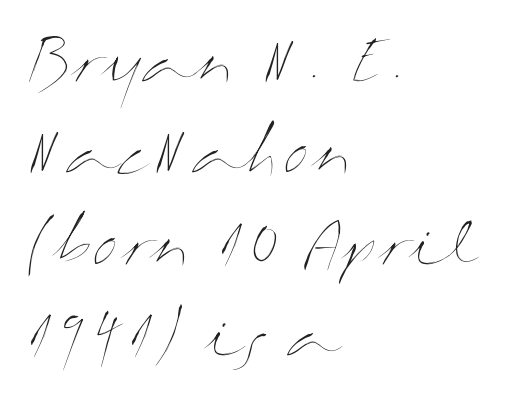
{"bold": "no", "weight": "thin", "width": "wide", "stroke_contrast": "medium", "x_height": "medium", "monospaced": "no", "underline": "no", "align": "left", "line_spacing": "normal", "line_spacing_ratio": 1.55, "letter_spacing": "normal", "letter_spacing_em": 0.0, "glyph_px": 59}
